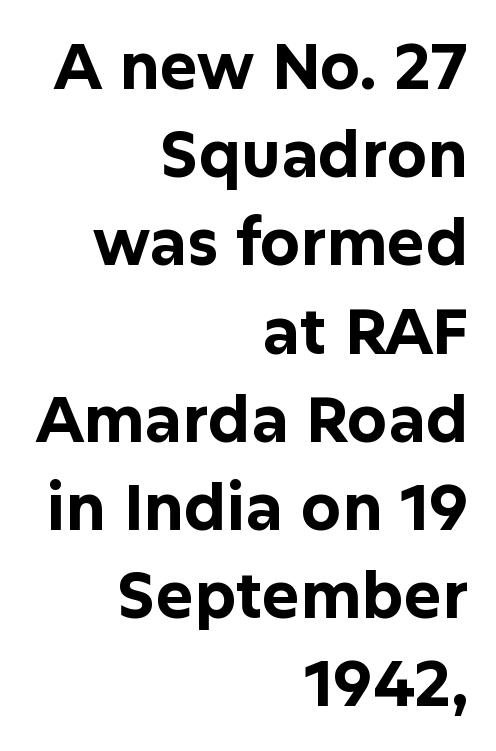
Q: Is the text bold? A: Yes.
Q: Is the text italic (slanted)? A: No, it is upright.
Q: Is the typeface a serif or a sans-serif typeface? A: Sans-serif.
Q: Is the text underlined? A: No.
Q: How is the paragraph aligned? A: Right-aligned.
Q: Is the spacing between letters normal or unusually wide? A: Normal.
Q: Is the spacing between lines tight, normal or loose? A: Normal.
Q: Width (condensed, normal, or wide)? A: Normal.
Q: Stroke contrast? A: Low.
Q: x-height? A: Medium.
Q: Monospaced? A: No.
